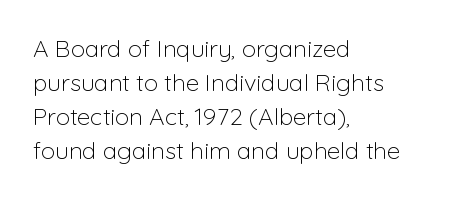
{"italic": "no", "bold": "no", "underline": "no", "align": "left", "line_spacing": "normal", "line_spacing_ratio": 1.42, "letter_spacing": "normal", "letter_spacing_em": 0.0, "glyph_px": 24}
